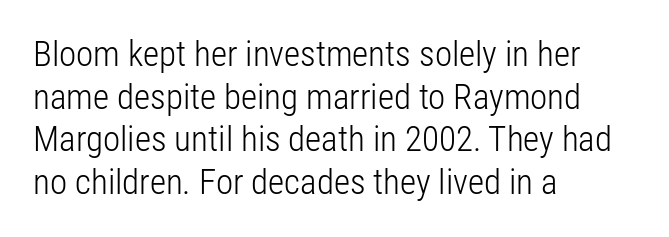
The letters look calm and open, with moderate or lighter stems. The string is rendered with underlining switched off. The lines are quadded left. Inter-character spacing is left at the font's built-in metrics. Rendered with straight, roman letterforms. Examine the stroke ends and you'll find no serifs.
